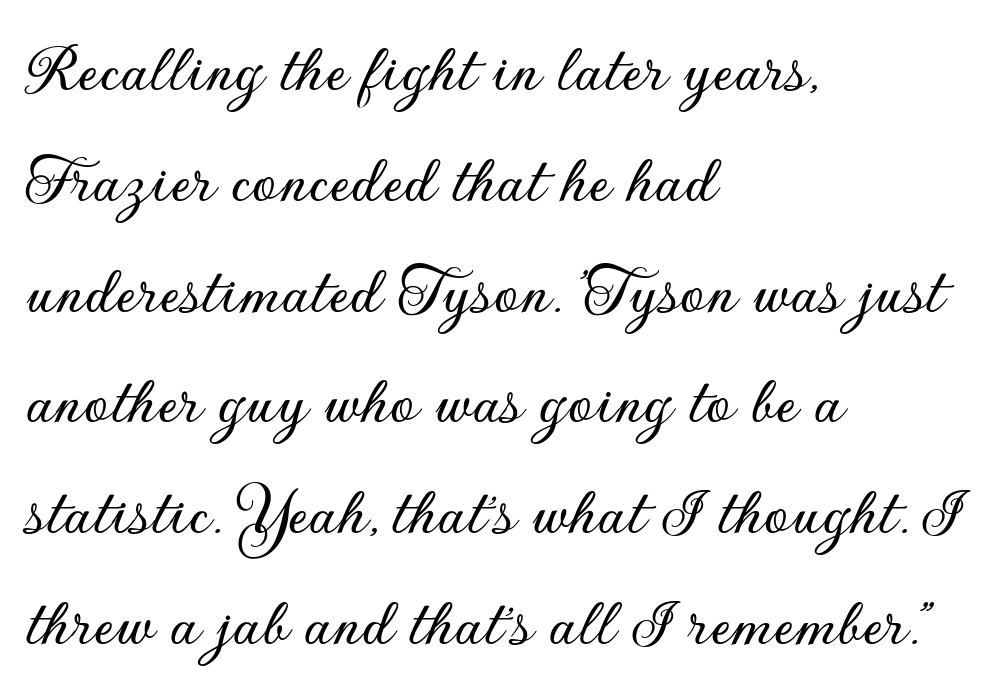
Honestly, there is no underline to notice here at all. The block of text has a typical density, with ordinary space between rows. Regarding serifs, this sample does without them. The typesetter chose a ragged-right arrangement here.
